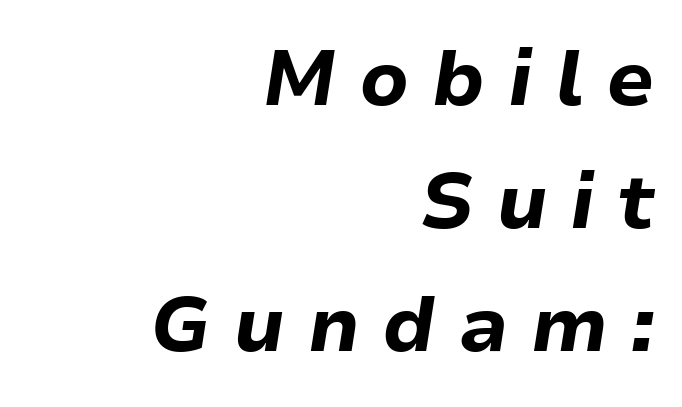
The image shows 77 px bold type, italic (leaning right); set right-aligned, normal line spacing (1.6x), unusually wide letter spacing (+0.29 em), not underlined; low stroke contrast and a medium x-height.
